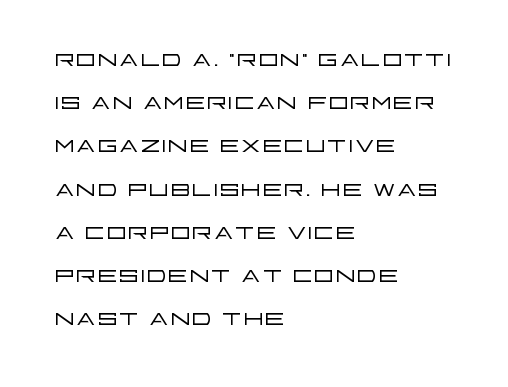
The image shows 32 px light, wide sans-serif type, upright; set left-aligned, normal line spacing (1.35x), normal letter spacing, not underlined; low stroke contrast and a large x-height.
